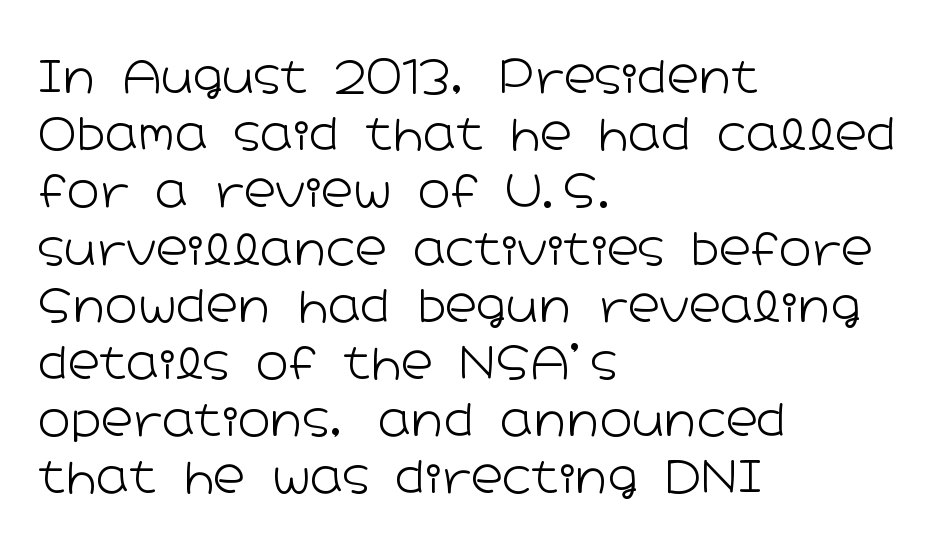
Tracking value appears to be zero — textbook default spacing. The font's upright variant was chosen for this text. This block has exactly the height ordinary leading produces. Any mark beneath the type? The region is blank. This rendering employs a face without finishing strokes, i.e., a sans-serif.
